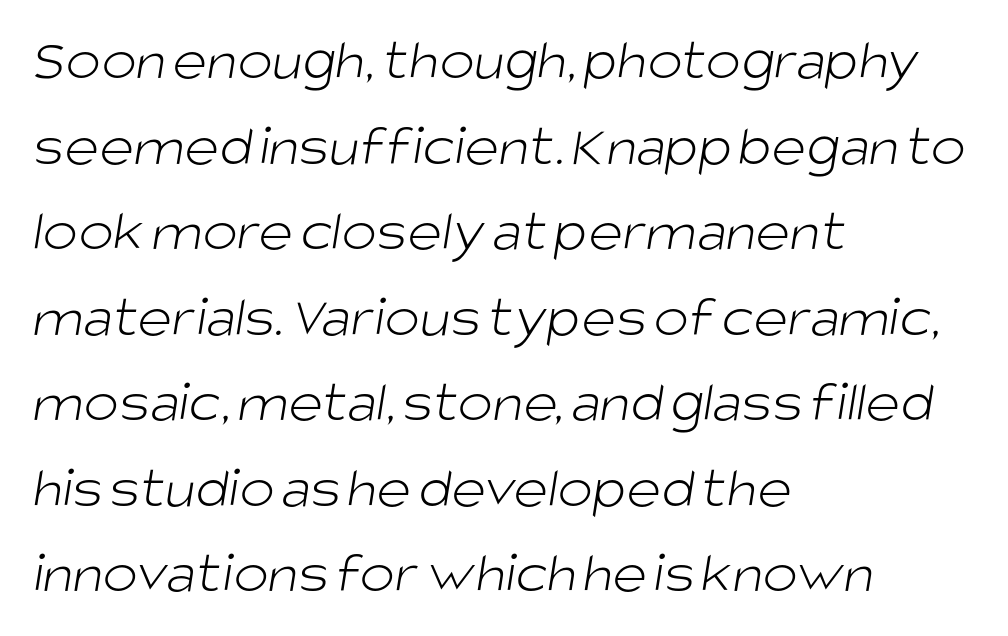
The image shows 59 px light sans-serif type; set left-aligned, normal line spacing (1.45x), normal letter spacing, not underlined; low stroke contrast and a large x-height.
